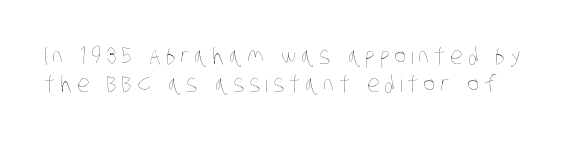
Q: Is the text bold? A: No.
Q: Is the text underlined? A: No.
Q: Is the spacing between letters normal or unusually wide? A: Unusually wide.
